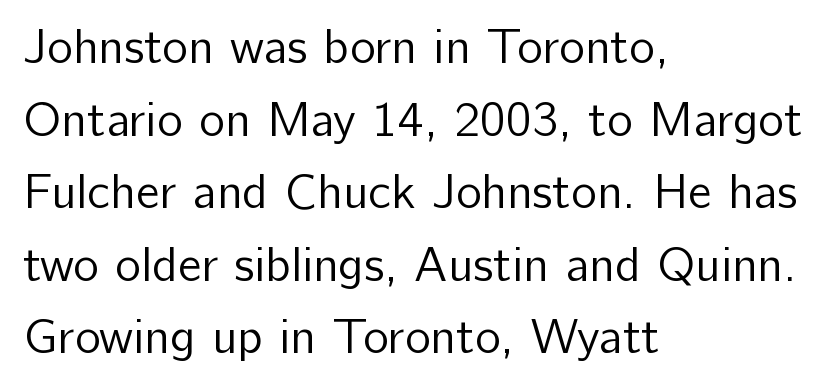
Q: Is the text bold? A: No.
Q: Is the text italic (slanted)? A: No, it is upright.
Q: Is the typeface a serif or a sans-serif typeface? A: Sans-serif.
Q: Is the text underlined? A: No.
Q: How is the paragraph aligned? A: Left-aligned.
Q: Is the spacing between letters normal or unusually wide? A: Normal.
Q: Is the spacing between lines tight, normal or loose? A: Normal.
Q: Width (condensed, normal, or wide)? A: Normal.
Q: Stroke contrast? A: Low.
Q: x-height? A: Medium.
Q: Monospaced? A: No.
